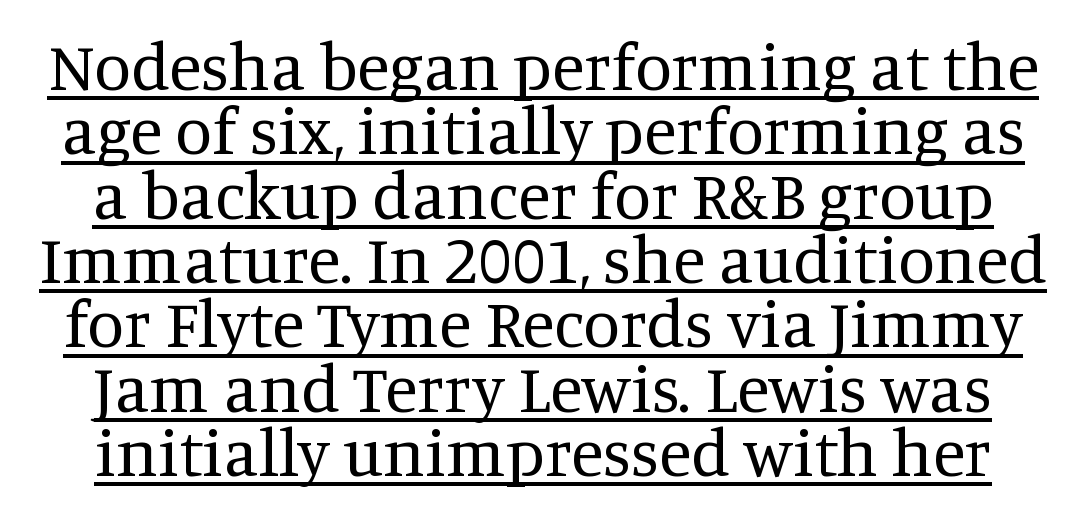
The image shows 67 px regular-weight serif type, upright; set tight line spacing (0.96x), normal letter spacing, underlined; medium stroke contrast and a large x-height.
